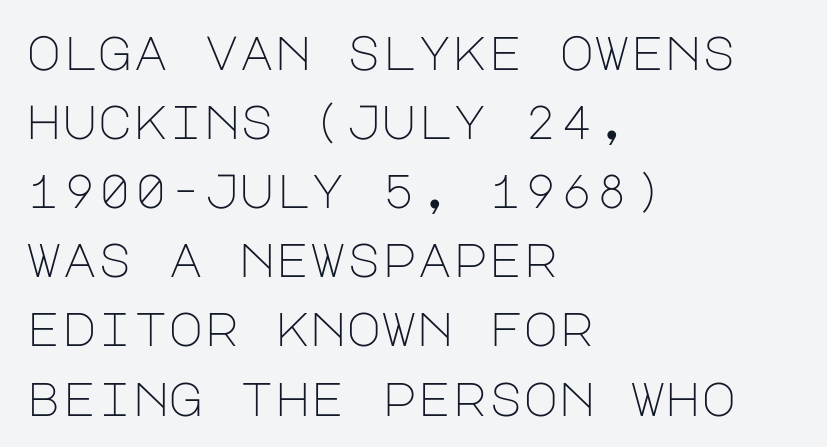
No word sits above an underline. The weight would be labelled regular, book, light, or lighter still. The lines in this sample share a left origin and differ only in where they stop. No extra tracking has been applied to these lines.
